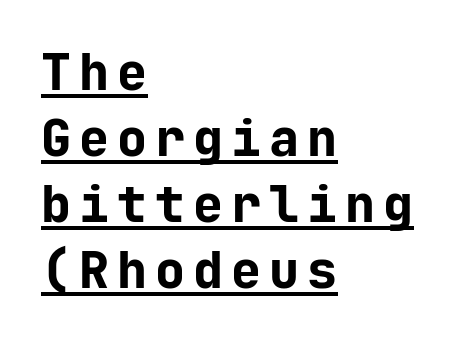
The image shows 50 px bold sans-serif type, upright, monospaced; set left-aligned, normal line spacing (1.32x), underlined; low stroke contrast and a medium x-height.
